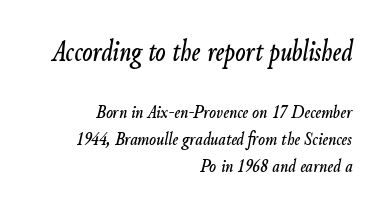
Q: Is the text italic (slanted)? A: Yes, it leans right by about 9 degrees.
Q: Is the text underlined? A: No.
Q: How is the paragraph aligned? A: Right-aligned.
Q: Is the spacing between letters normal or unusually wide? A: Normal.
Q: Is the spacing between lines tight, normal or loose? A: Normal.
Q: Which block of text is set in a larger size, the first (top) or the second (bottom)? A: The first (top) one.
Q: Width (condensed, normal, or wide)? A: Condensed.
Q: Stroke contrast? A: Low.
Q: x-height? A: Small.
Q: Monospaced? A: No.
